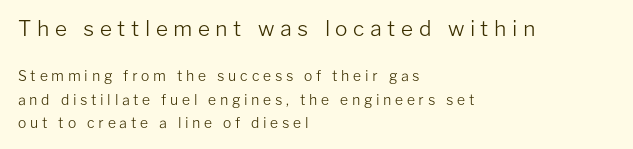
The lines sit at an ordinary, default distance from one another. Tracking value appears strongly positive — letters spread wide. The font's upright variant was chosen for this text. No chunkiness to these letters — they're not bold. Whoever set this made the first block the dominant, larger element.
